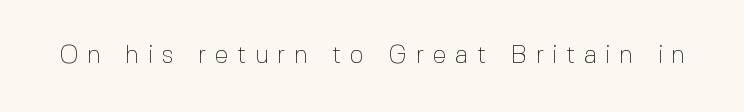
{"italic": "no", "bold": "no", "underline": "no", "letter_spacing": "wide", "letter_spacing_em": 0.34, "glyph_px": 25}
